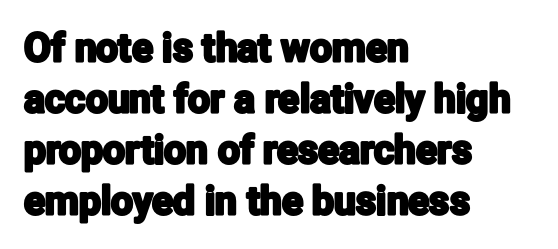
Baseline-to-baseline distance is the conventional proportion of letter height. The compositor pushed each line to the left boundary. Nothing unusual about the tracking: characters are spaced as the font intends. The passage shown is typed in a proportional face where columns would drift. The axis of the letterforms is exactly vertical.
